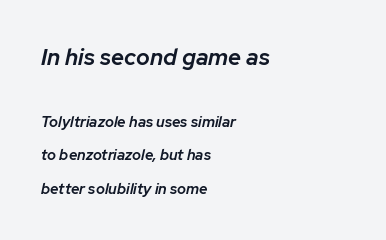
Q: Is the text bold? A: Semi-bold.
Q: Is the text italic (slanted)? A: Yes, it leans right by about 12 degrees.
Q: Is the text underlined? A: No.
Q: How is the paragraph aligned? A: Left-aligned.
Q: Is the spacing between letters normal or unusually wide? A: Normal.
Q: Is the spacing between lines tight, normal or loose? A: Loose.
Q: Which block of text is set in a larger size, the first (top) or the second (bottom)? A: The first (top) one.
